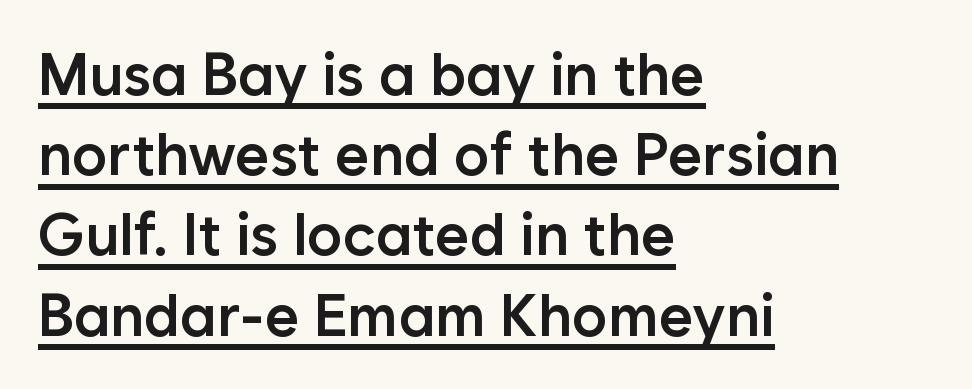
The image shows 59 px semibold sans-serif type, upright; set left-aligned, normal line spacing (1.36x), normal letter spacing, underlined; low stroke contrast and a medium x-height.
